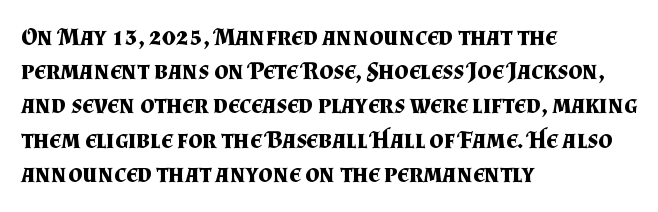
{"italic": "no", "bold": "yes", "underline": "no", "align": "left", "line_spacing": "normal", "line_spacing_ratio": 1.37, "letter_spacing": "normal", "letter_spacing_em": 0.0, "glyph_px": 25}
